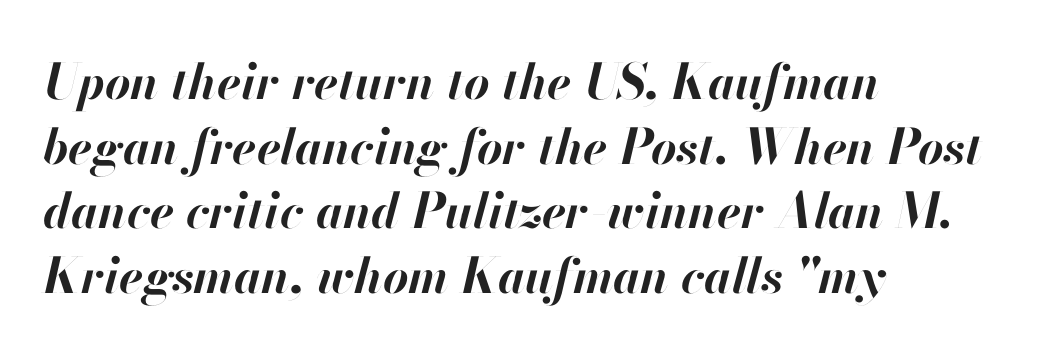
Glance below the letters and you will spot only blank space. The face used here is proportionally spaced, like ordinary book or web type. The letterforms sit shoulder to shoulder at normal distance. Caption: multi-line text, flush left, ragged right.
